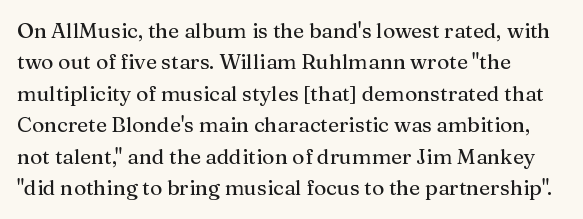
{"italic": "no", "underline": "no", "align": "left", "line_spacing": "normal", "line_spacing_ratio": 1.5, "letter_spacing": "normal", "letter_spacing_em": 0.0, "glyph_px": 21}
